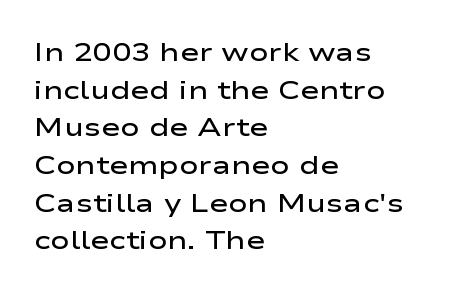
Reading down the column, the eye jumps a familiar distance to each next line. How are the letters spaced? Ordinarily, with no added tracking. The text block is weighted toward the left margin, trailing off unevenly rightward. The letters stand upright; this is a roman face.
